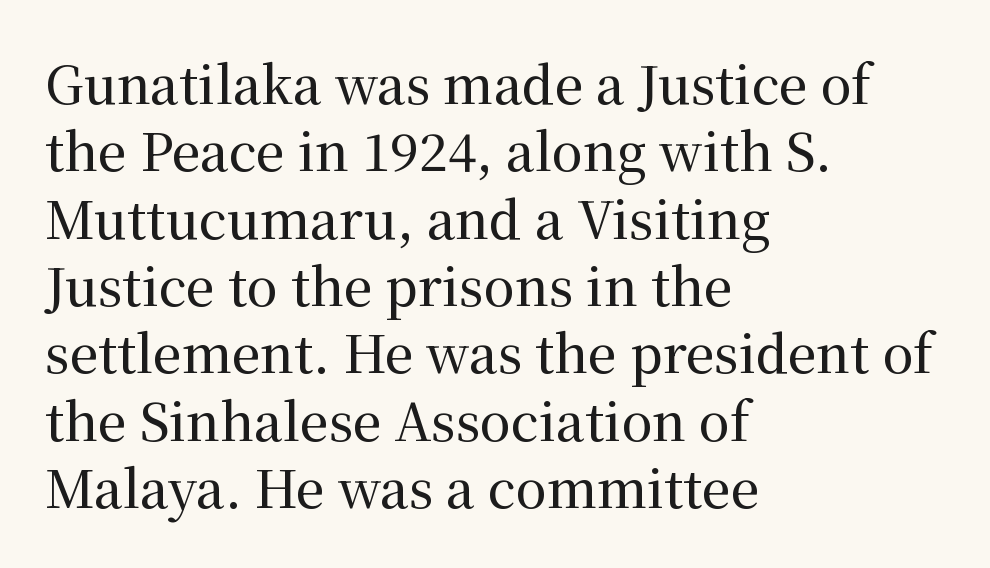
Q: Is the text italic (slanted)? A: No, it is upright.
Q: Is the typeface a serif or a sans-serif typeface? A: Serif.
Q: Is the text underlined? A: No.
Q: How is the paragraph aligned? A: Left-aligned.
Q: Is the spacing between letters normal or unusually wide? A: Normal.
Q: Is the spacing between lines tight, normal or loose? A: Normal.
Q: Width (condensed, normal, or wide)? A: Normal.
Q: Stroke contrast? A: Medium.
Q: x-height? A: Medium.
Q: Monospaced? A: No.
